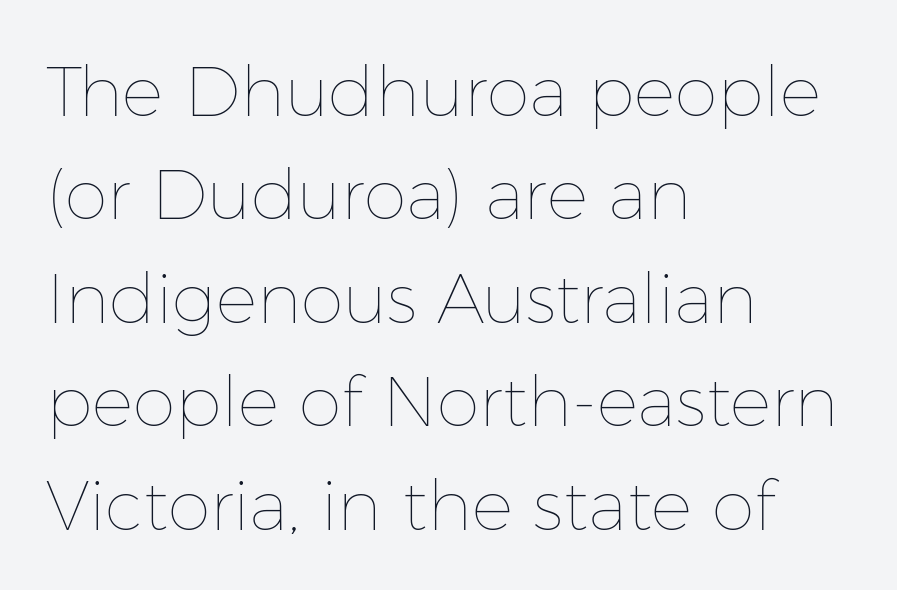
Q: Is the text bold? A: No.
Q: Is the text italic (slanted)? A: No, it is upright.
Q: Is the text underlined? A: No.
Q: How is the paragraph aligned? A: Left-aligned.
Q: Is the spacing between letters normal or unusually wide? A: Normal.
Q: Is the spacing between lines tight, normal or loose? A: Normal.
Q: Width (condensed, normal, or wide)? A: Normal.
Q: Stroke contrast? A: Low.
Q: x-height? A: Medium.
Q: Monospaced? A: No.
